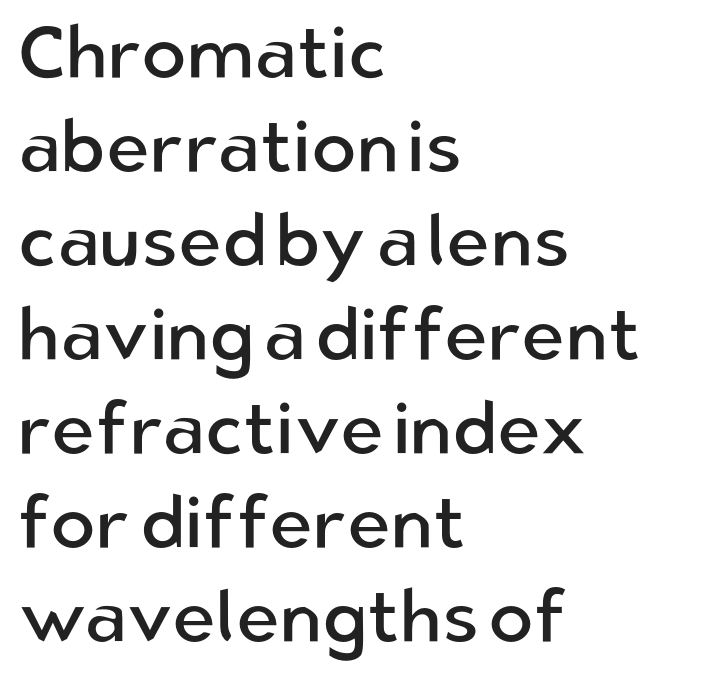
Q: Is the text bold? A: No.
Q: Is the text italic (slanted)? A: No, it is upright.
Q: Is the typeface a serif or a sans-serif typeface? A: Sans-serif.
Q: Is the text underlined? A: No.
Q: How is the paragraph aligned? A: Left-aligned.
Q: Is the spacing between letters normal or unusually wide? A: Normal.
Q: Is the spacing between lines tight, normal or loose? A: Normal.
Q: Width (condensed, normal, or wide)? A: Normal.
Q: Stroke contrast? A: Low.
Q: x-height? A: Medium.
Q: Monospaced? A: No.
